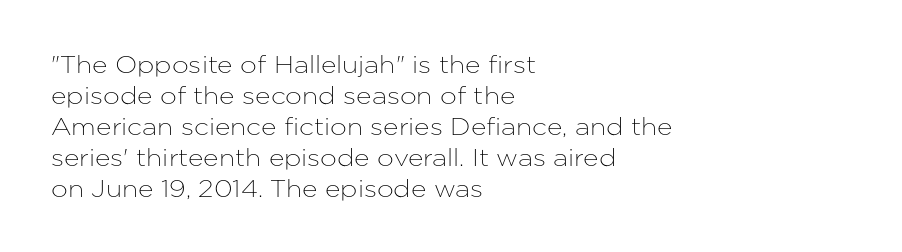
The rag falls on the right side of this text block. How would I describe the line gaps? Plain and ordinary. Ordinary non-slanted type is in use. The gaps between neighbouring characters are ordinary and unremarkable.
